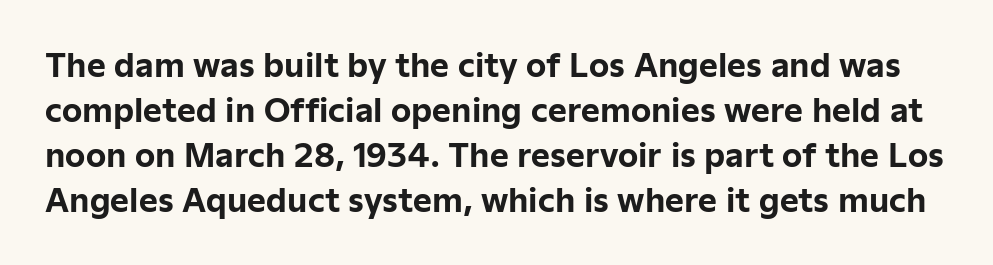
How are the letters spaced? Ordinarily, with no added tracking. This is roman type, the default non-slanted kind. Spacing verdict: proportional, widths tailored to each character. The space directly below the letters is spotless. Baseline-to-baseline distance is the conventional proportion of letter height. The sample has been set heavy, in full bold.
